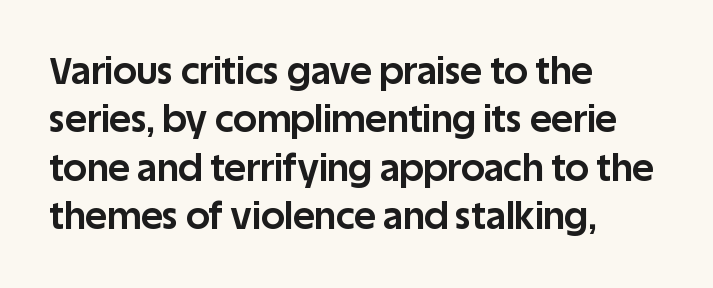
{"serif": "no", "italic": "no", "bold": "yes", "weight": "bold", "width": "normal", "stroke_contrast": "low", "x_height": "large", "monospaced": "no", "underline": "no", "align": "left", "line_spacing": "normal", "line_spacing_ratio": 1.31, "letter_spacing": "normal", "letter_spacing_em": 0.0, "glyph_px": 37}
